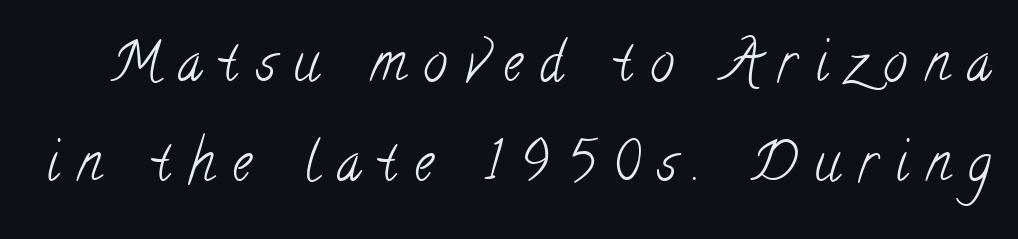
The image shows 54 px light, condensed type; set line spacing 1.85x, unusually wide letter spacing (+0.33 em), not underlined; low stroke contrast and a small x-height.
